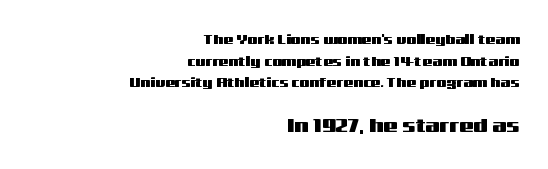
Q: Is the text italic (slanted)? A: No, it is upright.
Q: Is the text underlined? A: No.
Q: How is the paragraph aligned? A: Right-aligned.
Q: Is the spacing between letters normal or unusually wide? A: Normal.
Q: Is the spacing between lines tight, normal or loose? A: Normal.
Q: Which block of text is set in a larger size, the first (top) or the second (bottom)? A: The second (bottom) one.
